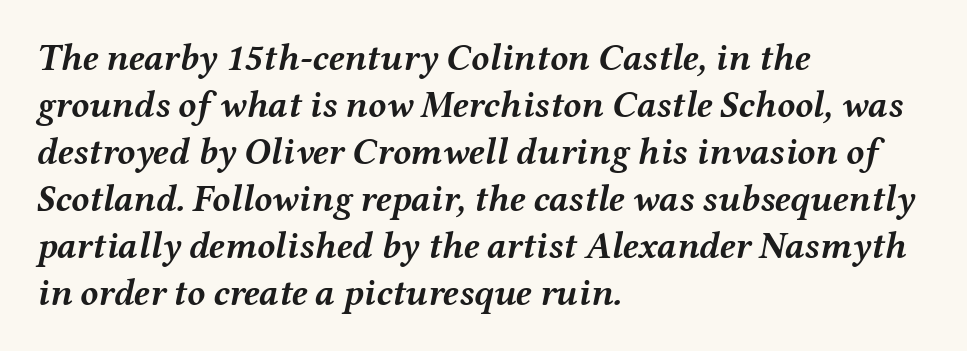
The image shows 37 px semibold, wide type, italic (leaning right); set left-aligned, normal line spacing (1.27x), normal letter spacing, not underlined; medium stroke contrast and a medium x-height.
